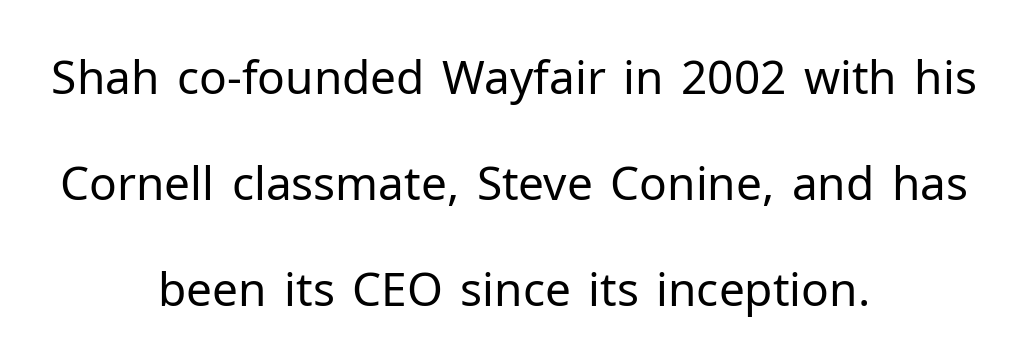
The image shows 46 px regular-weight sans-serif type, upright; set centered, loose line spacing (2.3x), normal letter spacing, not underlined; low stroke contrast and a medium x-height.
